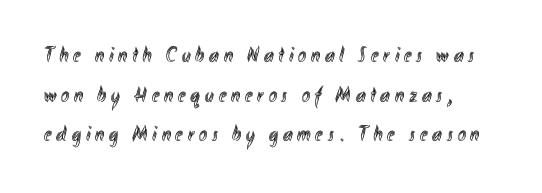
{"underline": "no", "align": "left", "line_spacing_ratio": 1.8, "letter_spacing": "wide", "letter_spacing_em": 0.22, "glyph_px": 22}
